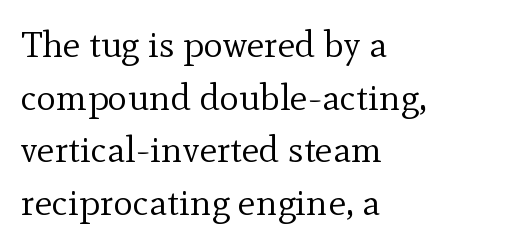
Do the letters lean? They stand straight. Casual observation: everything's shoved over to the left. The rendering uses natural spacing where letterforms have individual widths. Look at the tracking — it's just the regular setting, nothing added.
